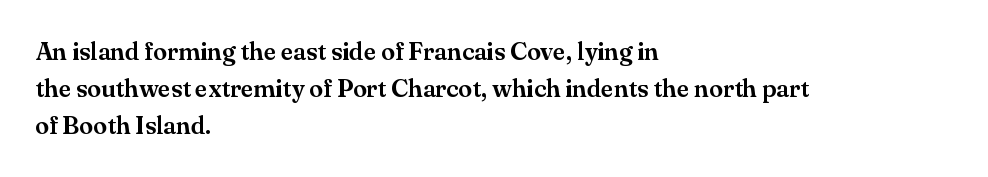
The image shows 25 px text type, upright; set left-aligned, normal line spacing (1.49x), normal letter spacing, not underlined.
